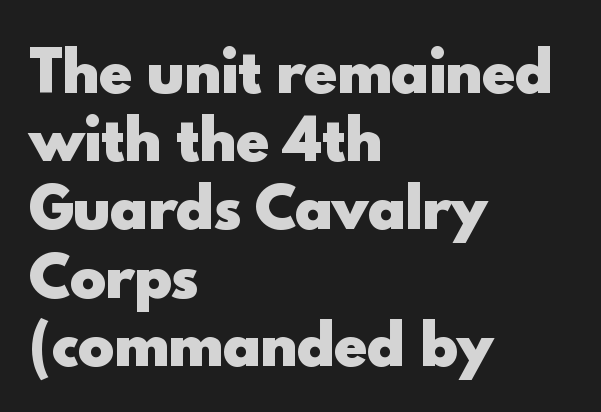
The image shows 55 px heavy sans-serif type, upright; set left-aligned, line spacing 1.24x, normal letter spacing, not underlined; a small x-height.
